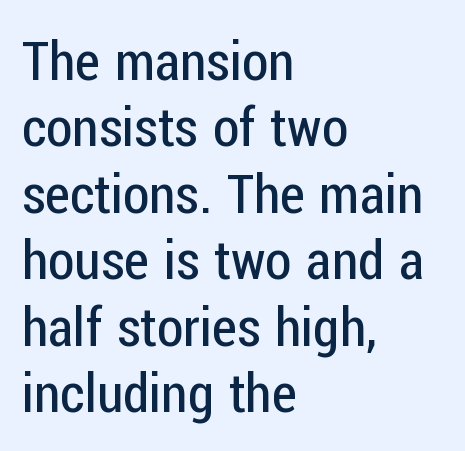
Q: Is the text bold? A: No.
Q: Is the text italic (slanted)? A: No, it is upright.
Q: Is the typeface a serif or a sans-serif typeface? A: Sans-serif.
Q: Is the text underlined? A: No.
Q: How is the paragraph aligned? A: Left-aligned.
Q: Is the spacing between letters normal or unusually wide? A: Normal.
Q: Width (condensed, normal, or wide)? A: Condensed.
Q: Stroke contrast? A: Low.
Q: x-height? A: Medium.
Q: Monospaced? A: No.
